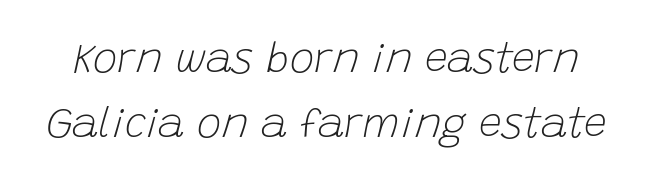
Q: Is the text bold? A: No.
Q: Is the text italic (slanted)? A: Yes, it leans right by about 15 degrees.
Q: Is the text underlined? A: No.
Q: Is the spacing between letters normal or unusually wide? A: Normal.
Q: Is the spacing between lines tight, normal or loose? A: Normal.
Q: Width (condensed, normal, or wide)? A: Normal.
Q: Stroke contrast? A: Low.
Q: x-height? A: Large.
Q: Monospaced? A: No.
